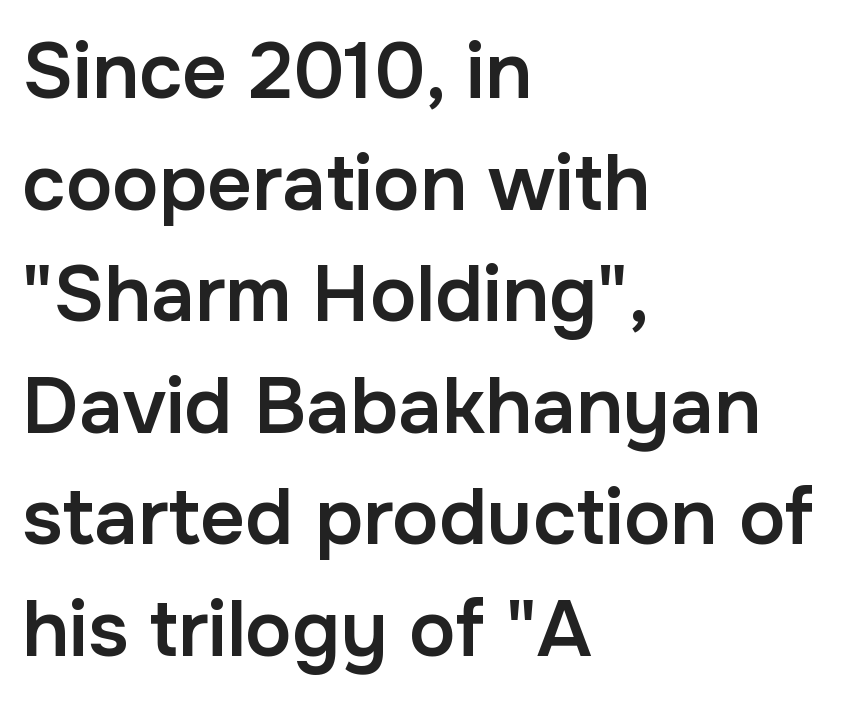
The image shows 78 px semibold sans-serif type, upright; set left-aligned, normal line spacing (1.43x), normal letter spacing, not underlined; low stroke contrast and a medium x-height.
